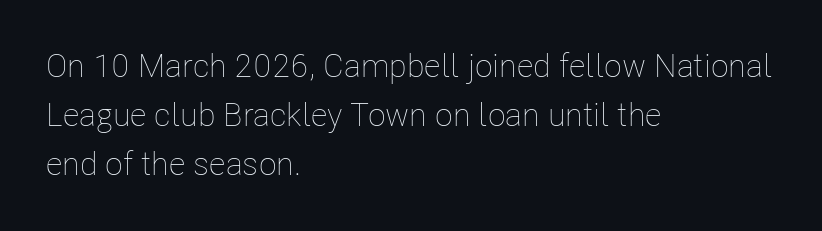
{"italic": "no", "bold": "no", "weight": "thin", "width": "condensed", "stroke_contrast": "low", "x_height": "medium", "monospaced": "no", "underline": "no", "align": "left", "line_spacing": "normal", "line_spacing_ratio": 1.49, "letter_spacing": "normal", "letter_spacing_em": 0.0, "glyph_px": 33}
